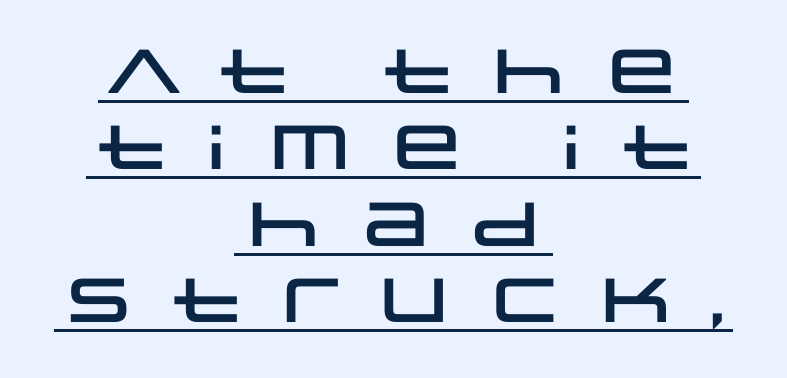
Letterform terminals end flat and unadorned throughout the passage. The specimen reads as upright at a glance. Does extra space separate the letters? Yes, quite a lot of it. The compositor balanced each line on the midline. The letters advance in unequal steps, a hallmark of proportional type.
